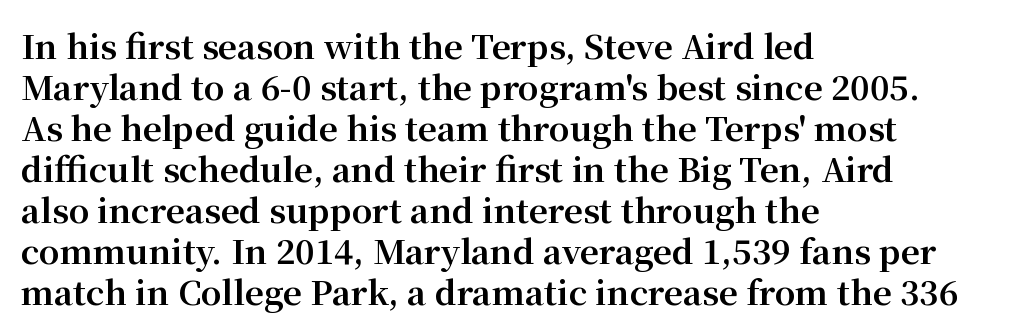
{"serif": "yes", "italic": "no", "bold": "yes", "weight": "bold", "width": "normal", "stroke_contrast": "medium", "x_height": "medium", "monospaced": "no", "underline": "no", "align": "left", "line_spacing_ratio": 1.24, "letter_spacing": "normal", "letter_spacing_em": 0.0, "glyph_px": 33}
